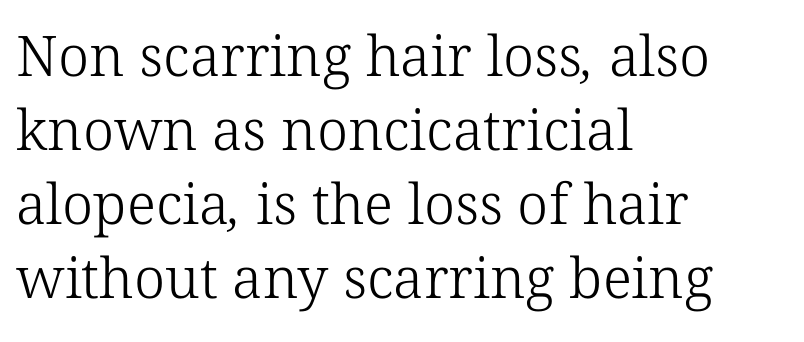
The image shows 56 px light serif type; set left-aligned, normal line spacing (1.32x), normal letter spacing, not underlined; low stroke contrast and a medium x-height.
